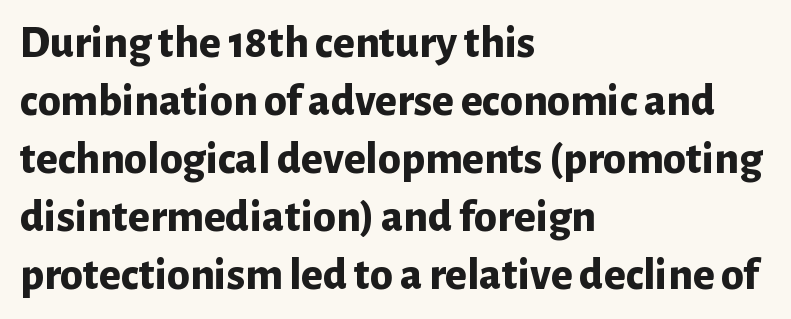
The image shows 46 px bold sans-serif type, upright; set left-aligned, normal line spacing (1.26x), normal letter spacing, not underlined; low stroke contrast and a medium x-height.
